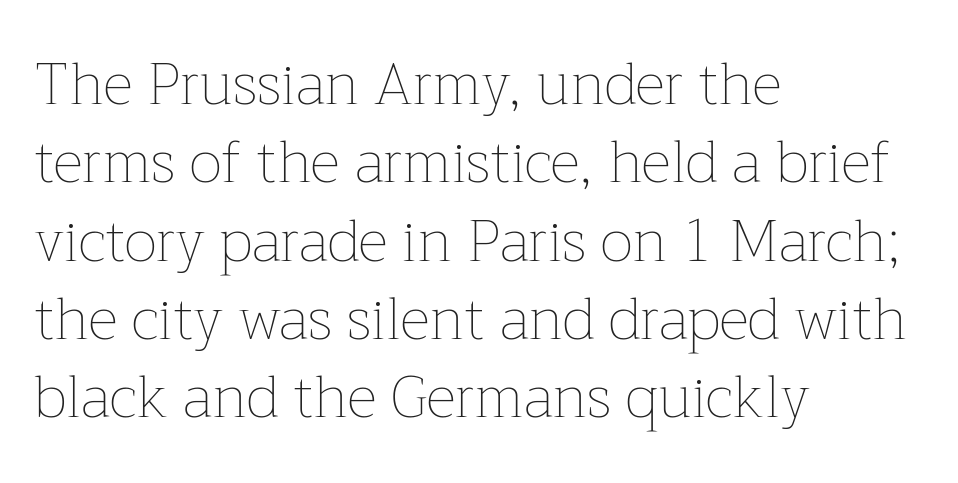
The space directly below the letters is spotless. The axis of the letterforms is exactly vertical. Varying glyph widths throughout — classic text-font behaviour. The tracking reads as untouched default to a designer's eye. The typesetting does not lean heavy: it is not bold.
